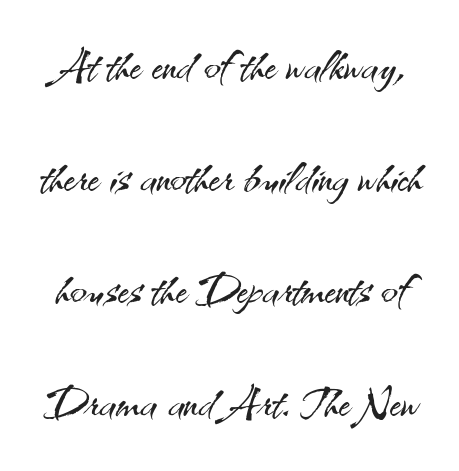
Q: Is the text bold? A: No.
Q: Is the text italic (slanted)? A: Yes.
Q: Is the typeface a serif or a sans-serif typeface? A: Sans-serif.
Q: Is the text underlined? A: No.
Q: Is the spacing between letters normal or unusually wide? A: Normal.
Q: Width (condensed, normal, or wide)? A: Normal.
Q: Stroke contrast? A: Medium.
Q: x-height? A: Small.
Q: Monospaced? A: No.
